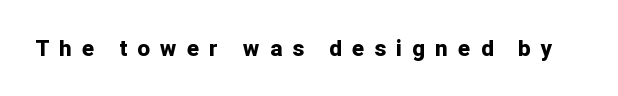
{"italic": "no", "bold": "yes", "underline": "no", "letter_spacing": "wide", "letter_spacing_em": 0.48, "glyph_px": 22}
